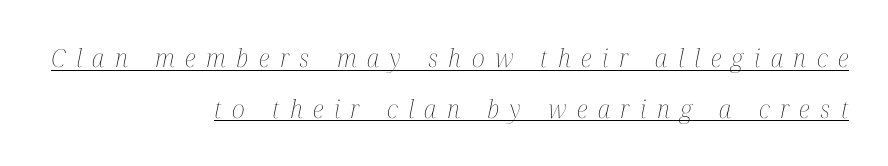
Q: Is the text bold? A: No.
Q: Is the text italic (slanted)? A: Yes, it leans right by about 12 degrees.
Q: Is the text underlined? A: Yes.
Q: How is the paragraph aligned? A: Right-aligned.
Q: Is the spacing between letters normal or unusually wide? A: Unusually wide.
Q: Is the spacing between lines tight, normal or loose? A: Loose.
